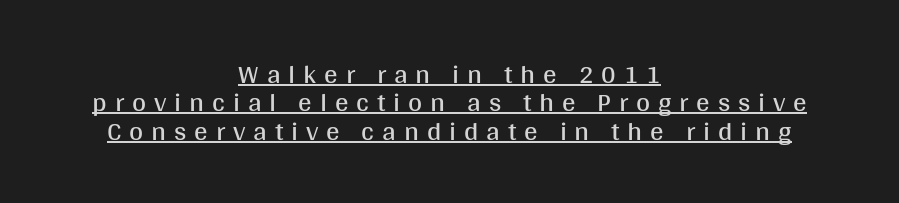
Q: Is the text bold? A: No.
Q: Is the text italic (slanted)? A: No, it is upright.
Q: Is the text underlined? A: Yes.
Q: How is the paragraph aligned? A: Centered.
Q: Is the spacing between letters normal or unusually wide? A: Unusually wide.
Q: Is the spacing between lines tight, normal or loose? A: Tight.
